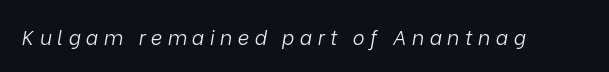
The image shows 20 px text type, italic (leaning right); set unusually wide letter spacing (+0.27 em), not underlined.
